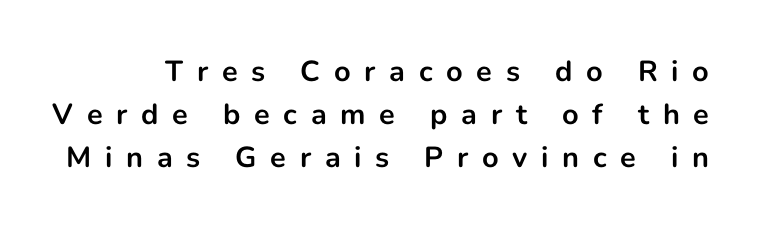
Q: Is the text bold? A: Yes.
Q: Is the text italic (slanted)? A: No, it is upright.
Q: Is the typeface a serif or a sans-serif typeface? A: Sans-serif.
Q: Is the text underlined? A: No.
Q: Is the spacing between letters normal or unusually wide? A: Unusually wide.
Q: Is the spacing between lines tight, normal or loose? A: Normal.
Q: Width (condensed, normal, or wide)? A: Normal.
Q: Stroke contrast? A: Low.
Q: x-height? A: Medium.
Q: Monospaced? A: No.
